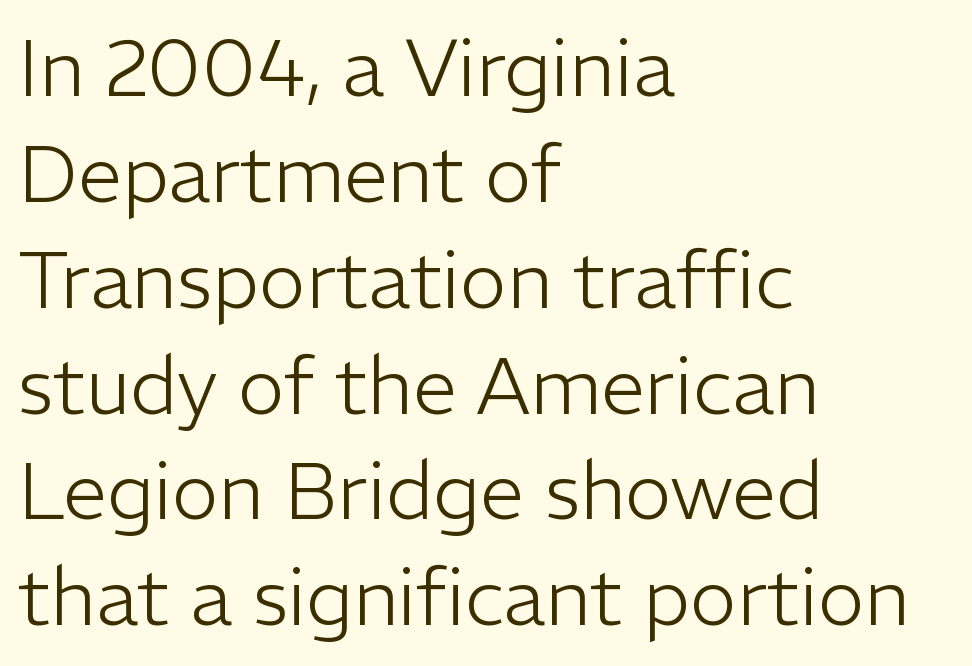
{"serif": "no", "italic": "no", "bold": "no", "weight": "light", "width": "normal", "stroke_contrast": "low", "x_height": "medium", "monospaced": "no", "underline": "no", "align": "left", "line_spacing": "normal", "line_spacing_ratio": 1.34, "letter_spacing": "normal", "letter_spacing_em": 0.0, "glyph_px": 79}
